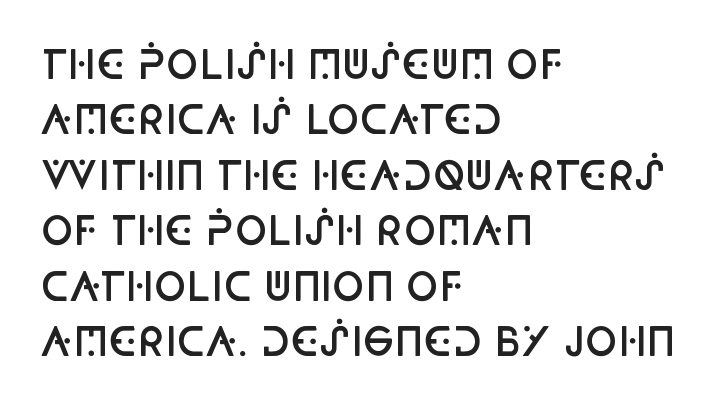
The image shows 39 px semibold, condensed sans-serif type, upright; set left-aligned, normal line spacing (1.42x), normal letter spacing, not underlined; low stroke contrast and a large x-height.
